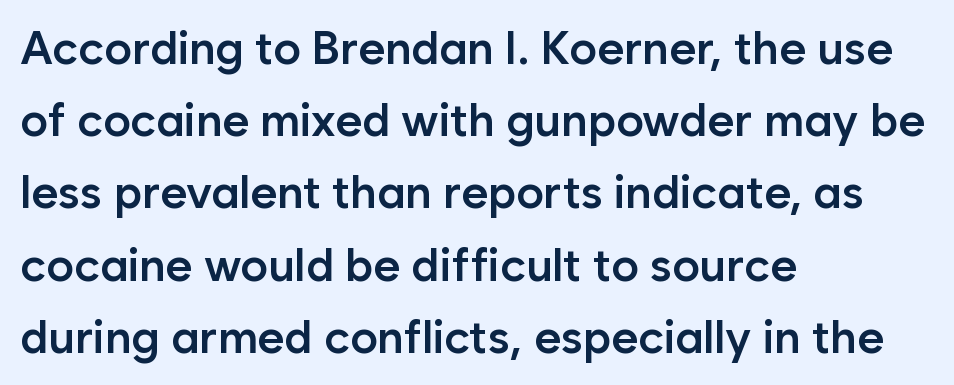
Q: Is the text bold? A: Semi-bold.
Q: Is the text italic (slanted)? A: No, it is upright.
Q: Is the typeface a serif or a sans-serif typeface? A: Sans-serif.
Q: Is the text underlined? A: No.
Q: How is the paragraph aligned? A: Left-aligned.
Q: Is the spacing between letters normal or unusually wide? A: Normal.
Q: Is the spacing between lines tight, normal or loose? A: Normal.
Q: Width (condensed, normal, or wide)? A: Normal.
Q: Stroke contrast? A: Low.
Q: x-height? A: Medium.
Q: Monospaced? A: No.
